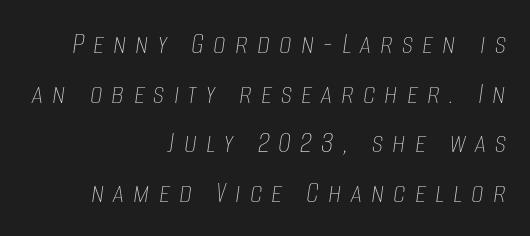
This sample uses an oblique cut, with every glyph tilted off the vertical. Each letter keeps its own natural width here, so spacing adapts to shape. The passage shown is not underscored anywhere. The face used here is rendered with a markedly widened letterfit. Honestly, the row spacing looks completely unremarkable.
